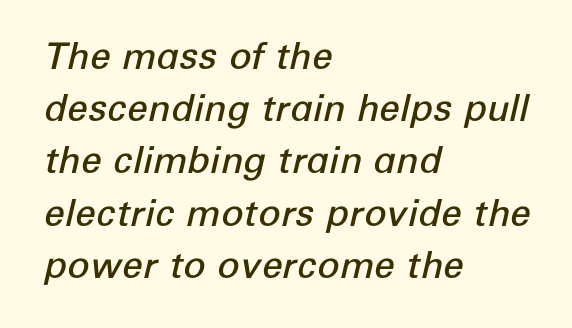
{"italic": "yes", "lean": "right", "slant_degrees": 12, "bold": "semi", "weight": "semibold", "width": "normal", "stroke_contrast": "low", "x_height": "medium", "monospaced": "no", "underline": "no", "align": "left", "line_spacing": "normal", "line_spacing_ratio": 1.41, "letter_spacing": "normal", "letter_spacing_em": 0.0, "glyph_px": 37}
